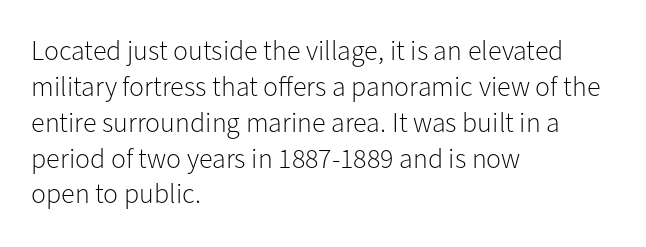
Q: Is the text bold? A: No.
Q: Is the text italic (slanted)? A: No, it is upright.
Q: Is the typeface a serif or a sans-serif typeface? A: Sans-serif.
Q: Is the text underlined? A: No.
Q: How is the paragraph aligned? A: Left-aligned.
Q: Is the spacing between letters normal or unusually wide? A: Normal.
Q: Is the spacing between lines tight, normal or loose? A: Normal.
Q: Width (condensed, normal, or wide)? A: Normal.
Q: Stroke contrast? A: Low.
Q: x-height? A: Medium.
Q: Monospaced? A: No.
